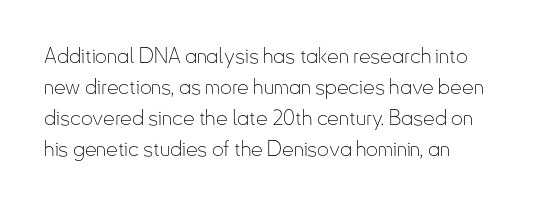
Q: Is the text bold? A: No.
Q: Is the text italic (slanted)? A: No, it is upright.
Q: Is the text underlined? A: No.
Q: Is the spacing between letters normal or unusually wide? A: Normal.
Q: Is the spacing between lines tight, normal or loose? A: Normal.
